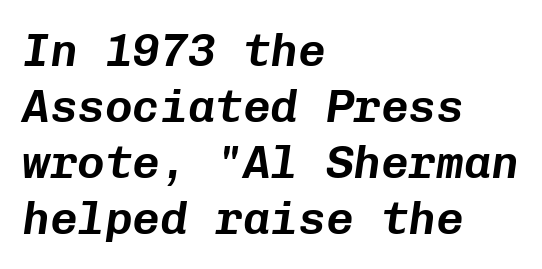
{"italic": "yes", "lean": "right", "slant_degrees": 8, "width": "normal", "stroke_contrast": "low", "x_height": "medium", "monospaced": "yes", "underline": "no", "align": "left", "line_spacing_ratio": 1.22, "letter_spacing": "normal", "letter_spacing_em": 0.0, "glyph_px": 46}
